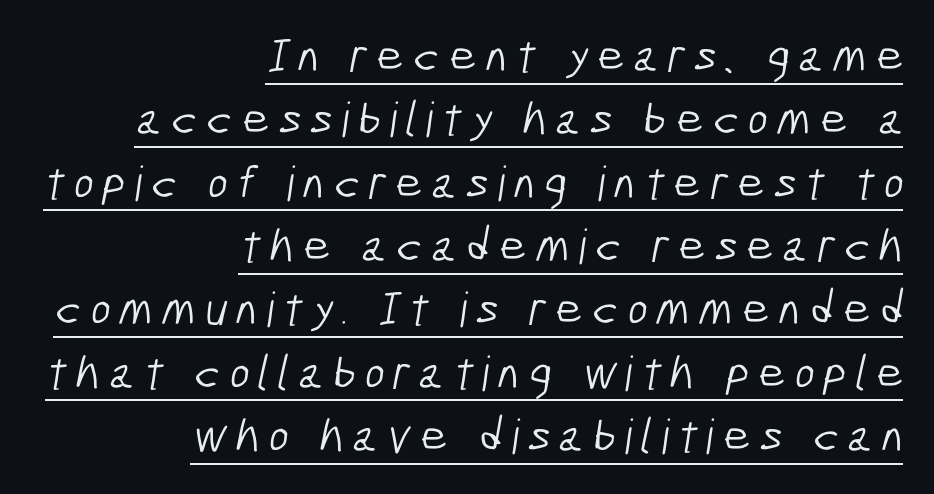
{"serif": "no", "bold": "no", "weight": "light", "width": "condensed", "stroke_contrast": "low", "x_height": "medium", "monospaced": "no", "underline": "yes", "align": "right", "line_spacing": "normal", "line_spacing_ratio": 1.32, "glyph_px": 48}
